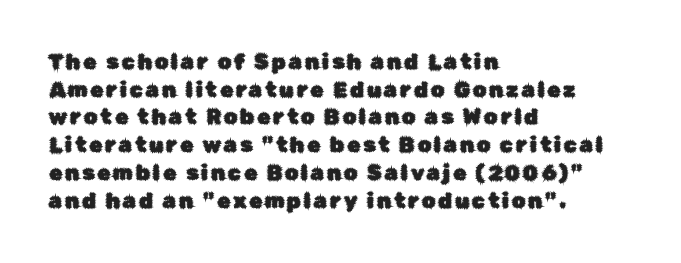
{"italic": "no", "underline": "no", "align": "left", "line_spacing": "normal", "line_spacing_ratio": 1.32, "glyph_px": 21}
